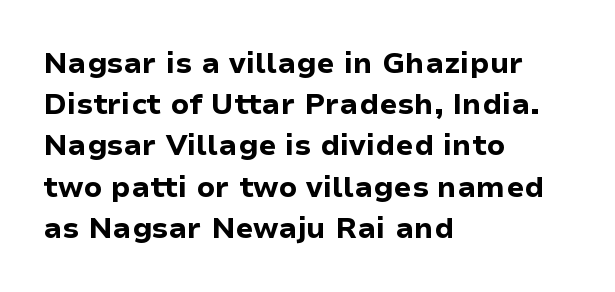
Reading down the block, your eye returns to a fixed left position each line. Evenly set lines give the paragraph a standard silhouette. The typography opts for an upright posture over an oblique one. Nothing unusual about the tracking: characters are spaced as the font intends. Rule under the text: the space is simply empty.
